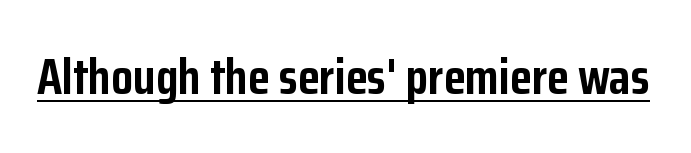
The image shows 50 px semibold, condensed sans-serif type, upright; set normal letter spacing, underlined; low stroke contrast and a medium x-height.
